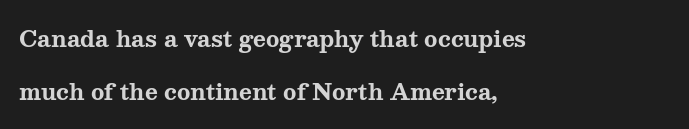
The image shows 22 px bold type, upright; set left-aligned, loose line spacing (2.39x), normal letter spacing, not underlined.
